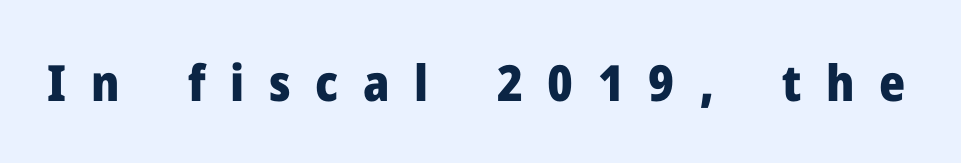
The letters are bold, with thick, heavy strokes. Does the lettering tilt? It doesn't — this is upright. The face used here is proportionally spaced, like ordinary book or web type. Compared with typical body copy, the letter spacing here is much looser. The baseline area is clear. Grotesque or geometric, the face here clearly has no serifs.
